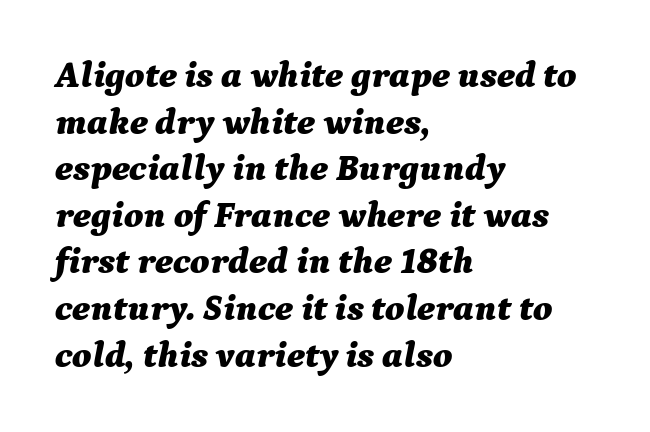
Q: Is the text bold? A: Yes.
Q: Is the text italic (slanted)? A: Yes, it leans right by about 9 degrees.
Q: Is the text underlined? A: No.
Q: How is the paragraph aligned? A: Left-aligned.
Q: Is the spacing between letters normal or unusually wide? A: Normal.
Q: Is the spacing between lines tight, normal or loose? A: Normal.
Q: Width (condensed, normal, or wide)? A: Normal.
Q: Stroke contrast? A: Medium.
Q: x-height? A: Medium.
Q: Monospaced? A: No.
